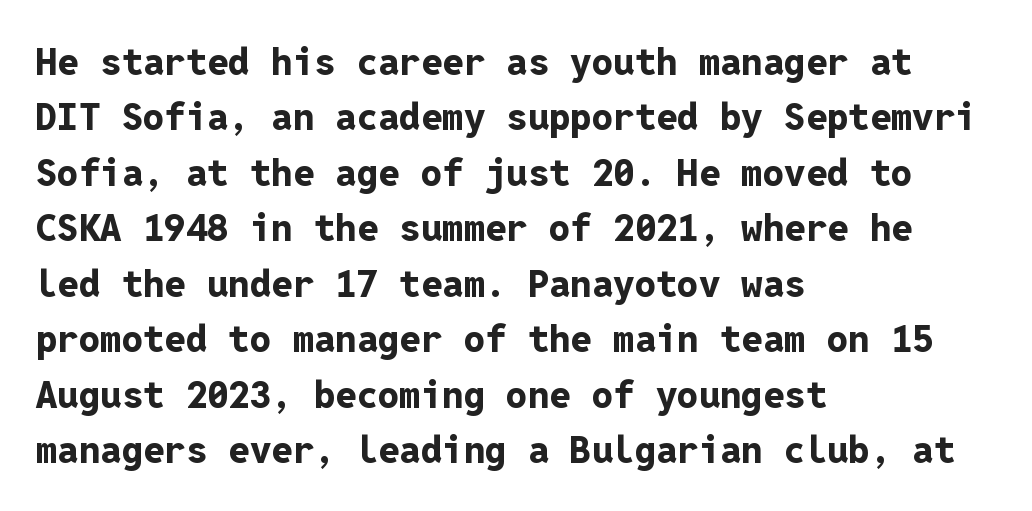
{"serif": "no", "italic": "no", "bold": "yes", "weight": "bold", "width": "normal", "stroke_contrast": "low", "x_height": "medium", "monospaced": "yes", "underline": "no", "align": "left", "line_spacing": "normal", "line_spacing_ratio": 1.46, "letter_spacing": "normal", "letter_spacing_em": 0.0, "glyph_px": 38}
